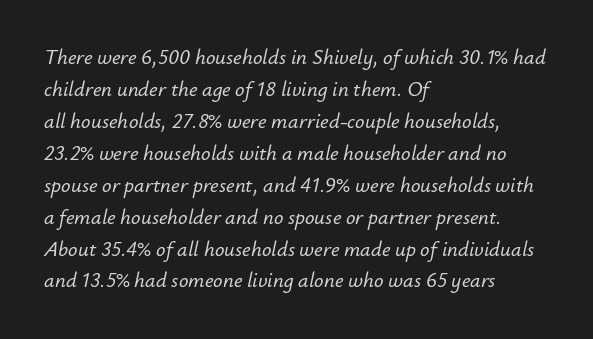
Q: Is the text italic (slanted)? A: Yes, it leans right by about 12 degrees.
Q: Is the text underlined? A: No.
Q: How is the paragraph aligned? A: Left-aligned.
Q: Is the spacing between letters normal or unusually wide? A: Normal.
Q: Is the spacing between lines tight, normal or loose? A: Normal.
